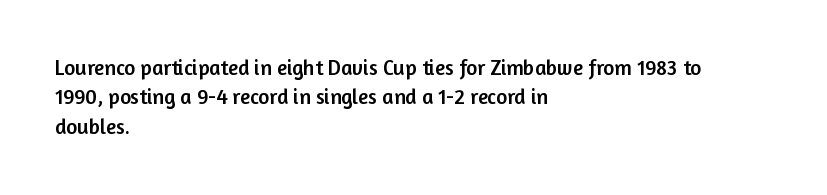
{"italic": "no", "underline": "no", "align": "left", "line_spacing": "normal", "line_spacing_ratio": 1.4, "letter_spacing": "normal", "letter_spacing_em": 0.0, "glyph_px": 21}
